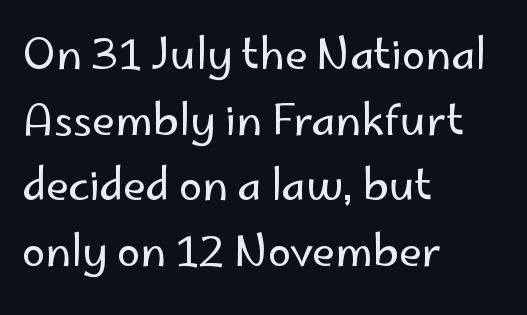
Q: Is the text bold? A: No.
Q: Is the text italic (slanted)? A: No, it is upright.
Q: Is the typeface a serif or a sans-serif typeface? A: Sans-serif.
Q: Is the text underlined? A: No.
Q: How is the paragraph aligned? A: Left-aligned.
Q: Is the spacing between letters normal or unusually wide? A: Normal.
Q: Is the spacing between lines tight, normal or loose? A: Normal.
Q: Width (condensed, normal, or wide)? A: Normal.
Q: Stroke contrast? A: Low.
Q: x-height? A: Small.
Q: Monospaced? A: No.
